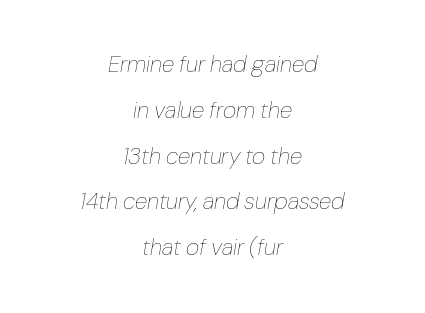
Q: Is the text bold? A: No.
Q: Is the text italic (slanted)? A: Yes, it leans right by about 10 degrees.
Q: Is the text underlined? A: No.
Q: How is the paragraph aligned? A: Centered.
Q: Is the spacing between letters normal or unusually wide? A: Normal.
Q: Is the spacing between lines tight, normal or loose? A: Loose.
